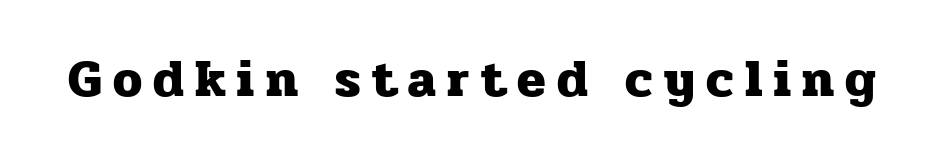
The image shows 52 px heavy serif type, upright; set unusually wide letter spacing (+0.22 em), not underlined; low stroke contrast and a medium x-height.
